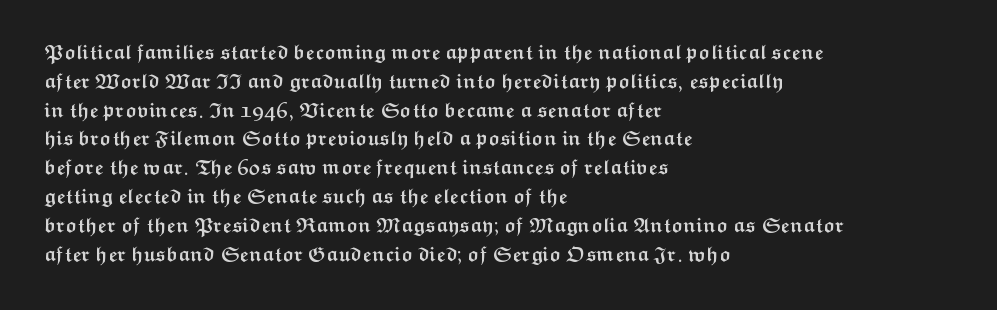
{"italic": "no", "bold": "yes", "underline": "no", "align": "left", "line_spacing": "normal", "line_spacing_ratio": 1.44, "letter_spacing": "normal", "letter_spacing_em": 0.0, "glyph_px": 20}
